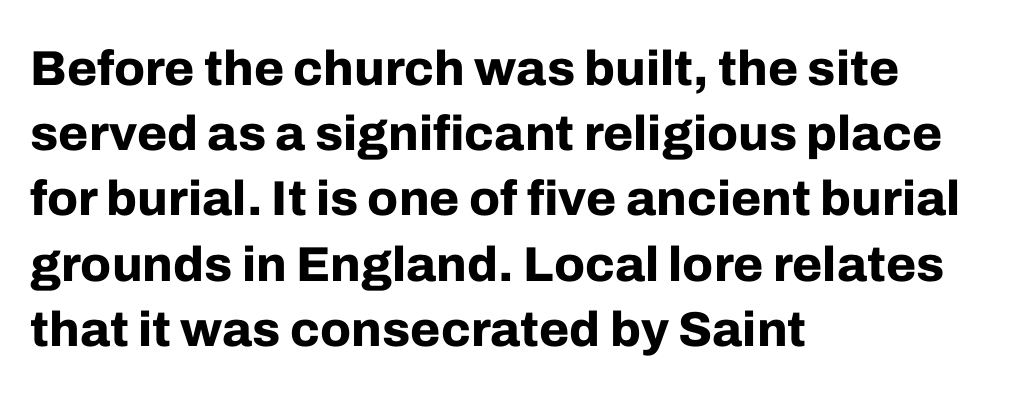
The image shows 49 px bold sans-serif type, upright; set left-aligned, normal line spacing (1.33x), normal letter spacing, not underlined; low stroke contrast and a medium x-height.
